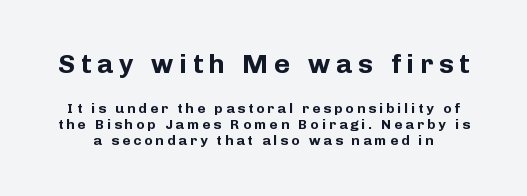
{"italic": "no", "bold": "yes", "underline": "no", "line_spacing": "tight", "line_spacing_ratio": 1.13, "letter_spacing": "wide", "letter_spacing_em": 0.22, "larger_block": "first", "size_ratio": 1.93, "glyph_px": 27}
